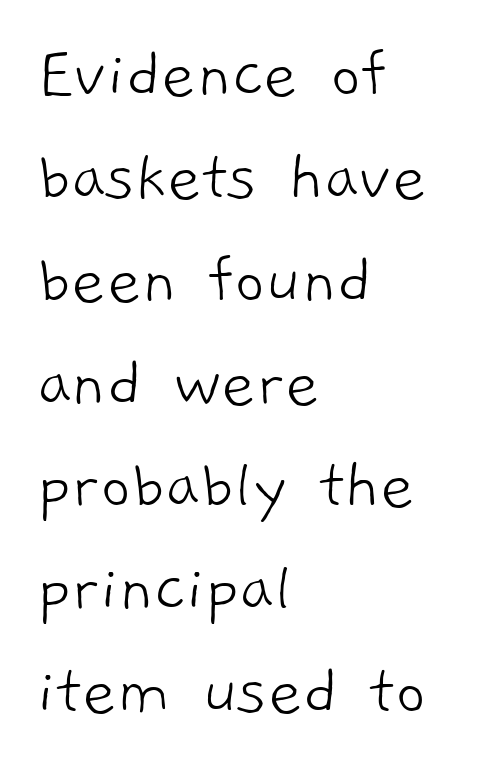
{"serif": "no", "bold": "no", "weight": "light", "width": "normal", "stroke_contrast": "low", "x_height": "medium", "monospaced": "no", "underline": "no", "align": "left", "line_spacing": "normal", "line_spacing_ratio": 1.39, "letter_spacing": "normal", "letter_spacing_em": 0.0, "glyph_px": 74}
